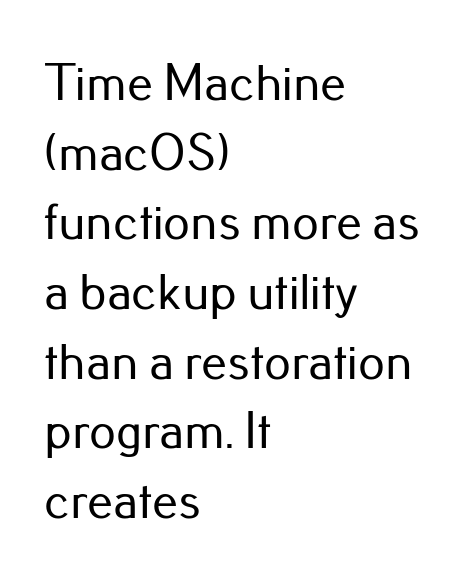
Q: Is the text italic (slanted)? A: No, it is upright.
Q: Is the typeface a serif or a sans-serif typeface? A: Sans-serif.
Q: Is the text underlined? A: No.
Q: How is the paragraph aligned? A: Left-aligned.
Q: Is the spacing between letters normal or unusually wide? A: Normal.
Q: Is the spacing between lines tight, normal or loose? A: Normal.
Q: Width (condensed, normal, or wide)? A: Normal.
Q: Stroke contrast? A: Low.
Q: x-height? A: Small.
Q: Monospaced? A: No.
